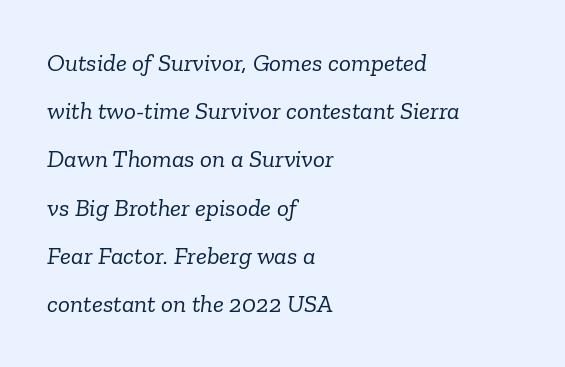
The weight would be labelled regular, book, light, or lighter still. Alignment: flush left. Tracking value appears to be zero — textbook default spacing. Lines of text with bare space underneath. Posture: slanted.
